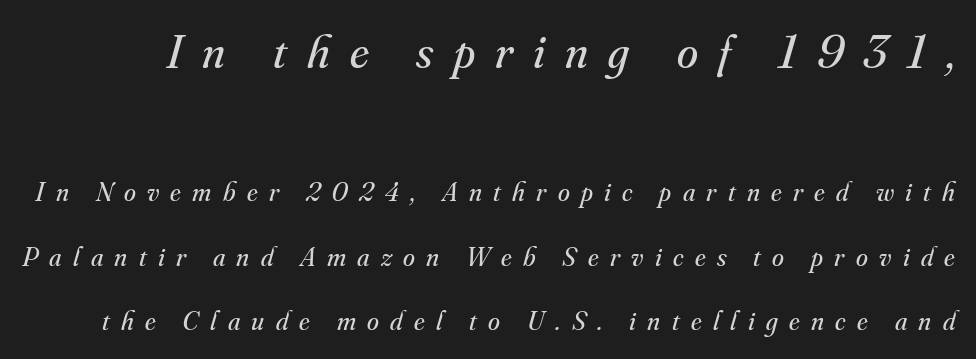
The image shows 48 px regular-weight serif type, italic (leaning right); set loose line spacing (2.39x), unusually wide letter spacing (+0.42 em), not underlined; the first (top) block is 1.78x larger; medium stroke contrast and a small x-height.
